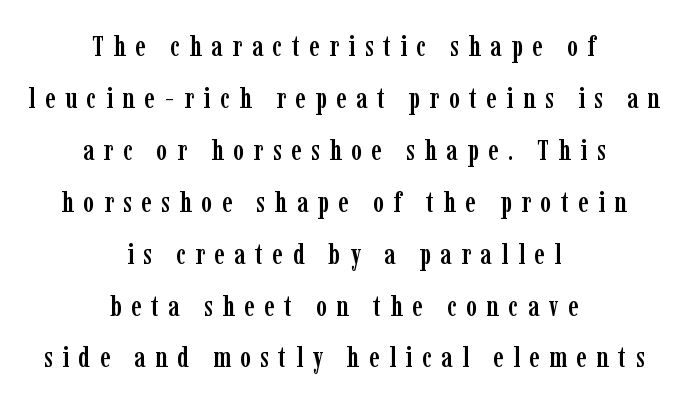
{"serif": "yes", "italic": "no", "width": "condensed", "stroke_contrast": "low", "x_height": "medium", "monospaced": "no", "underline": "no", "align": "center", "line_spacing_ratio": 1.79, "letter_spacing": "wide", "letter_spacing_em": 0.33, "glyph_px": 29}
